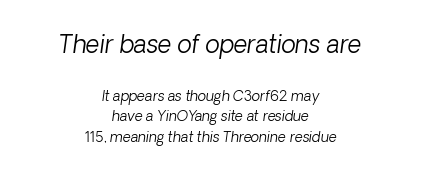
Check under the words: just untouched page. Line starts and ends both wander, symmetrically. Here the first block reads like a headline and the second like body copy. Whoever set this chose a conventional vertical rhythm. The passage shown is not bold in any degree.
